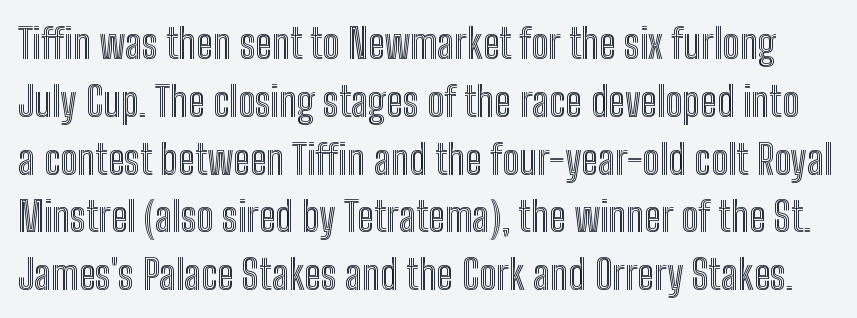
The font's upright variant was chosen for this text. You could call the tracking neutral — neither tight nor loose. Varying glyph widths throughout — classic text-font behaviour. Beneath every word, the page is bare.
